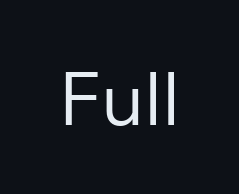
{"serif": "no", "italic": "no", "bold": "no", "weight": "regular", "width": "normal", "stroke_contrast": "low", "x_height": "medium", "monospaced": "no", "underline": "no", "letter_spacing": "normal", "letter_spacing_em": 0.0, "glyph_px": 74}
